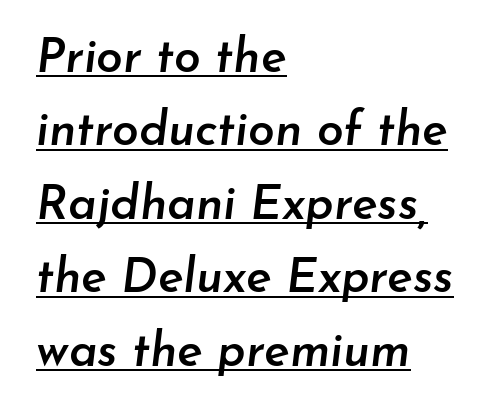
{"italic": "yes", "lean": "right", "slant_degrees": 7, "bold": "semi", "weight": "semibold", "width": "normal", "stroke_contrast": "low", "x_height": "small", "monospaced": "no", "underline": "yes", "align": "left", "line_spacing": "normal", "line_spacing_ratio": 1.53, "letter_spacing": "normal", "letter_spacing_em": 0.0, "glyph_px": 48}
